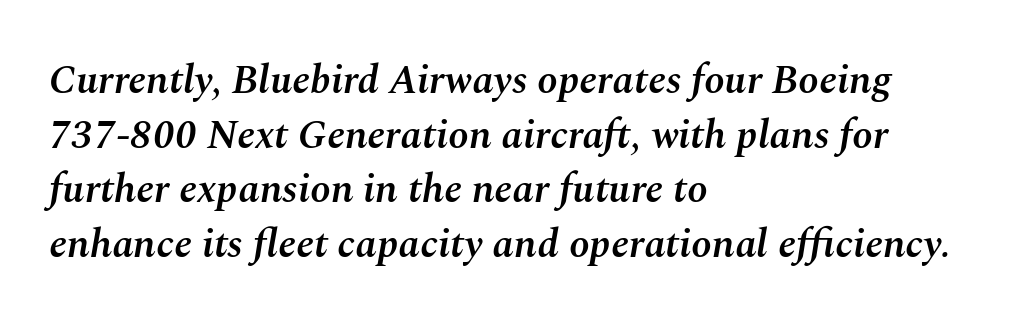
{"italic": "yes", "lean": "right", "slant_degrees": 10, "bold": "semi", "weight": "semibold", "width": "normal", "stroke_contrast": "medium", "x_height": "medium", "monospaced": "no", "underline": "no", "align": "left", "line_spacing": "normal", "line_spacing_ratio": 1.33, "letter_spacing": "normal", "letter_spacing_em": 0.0, "glyph_px": 41}
